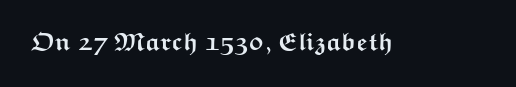
Q: Is the text bold? A: Yes.
Q: Is the text italic (slanted)? A: No, it is upright.
Q: Is the text underlined? A: No.
Q: Is the spacing between letters normal or unusually wide? A: Normal.
